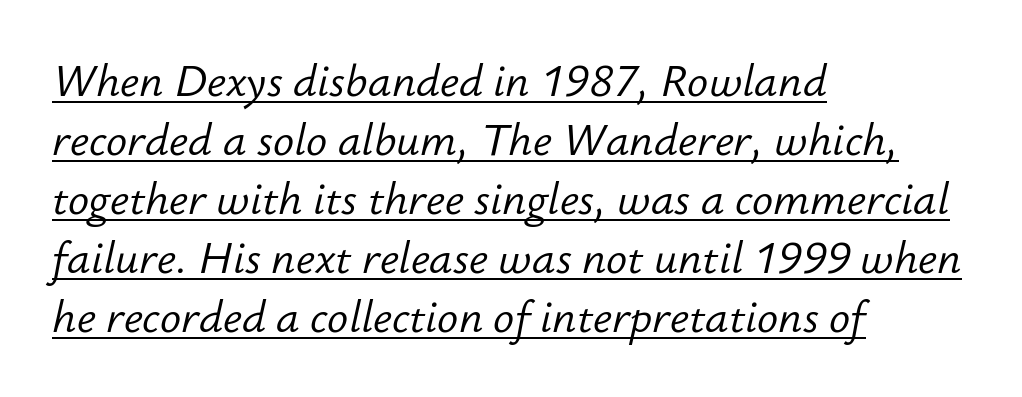
Regular leading. Character widths vary here, with narrow letters taking less room than wide ones. The typesetter chose a ragged-right arrangement here. Students, observe the line beneath the letters — that is underlining. Heaviness? Minimal to ordinary, like unemphasized prose.
